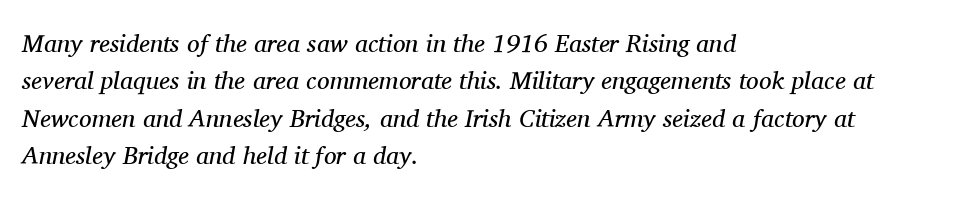
Q: Is the text bold? A: No.
Q: Is the text italic (slanted)? A: Yes, it leans right by about 11 degrees.
Q: Is the text underlined? A: No.
Q: How is the paragraph aligned? A: Left-aligned.
Q: Is the spacing between letters normal or unusually wide? A: Normal.
Q: Is the spacing between lines tight, normal or loose? A: Normal.
